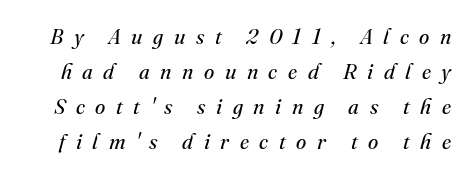
There's an unmistakable incline to the writing here. Students, note that the glyphs here are deliberately spaced far apart. Vertical spacing — default. Words float on clear page, feet unadorned. On a weight scale, this lands at 450 or below.
